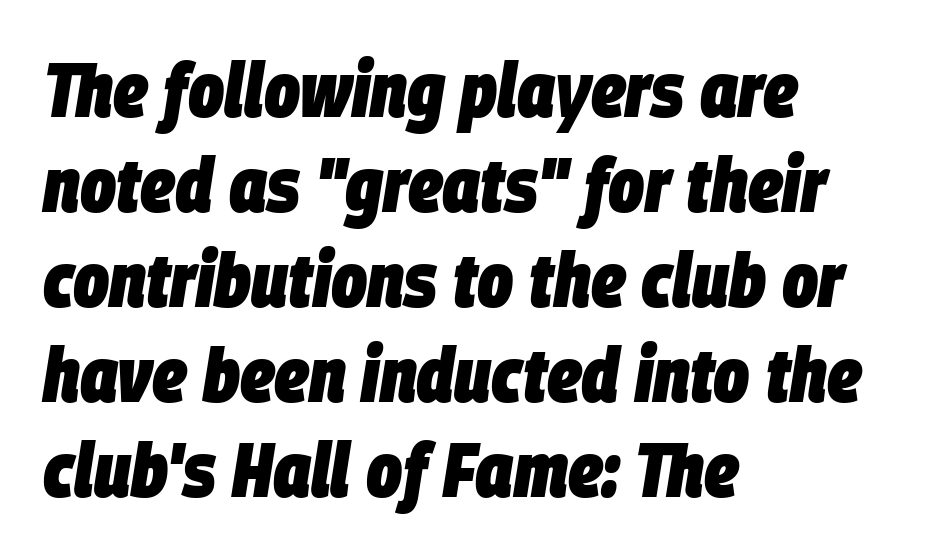
{"italic": "yes", "lean": "right", "slant_degrees": 9, "bold": "yes", "weight": "heavy", "width": "condensed", "stroke_contrast": "low", "x_height": "large", "monospaced": "no", "underline": "no", "align": "left", "line_spacing": "normal", "line_spacing_ratio": 1.25, "letter_spacing": "normal", "letter_spacing_em": 0.0, "glyph_px": 76}
